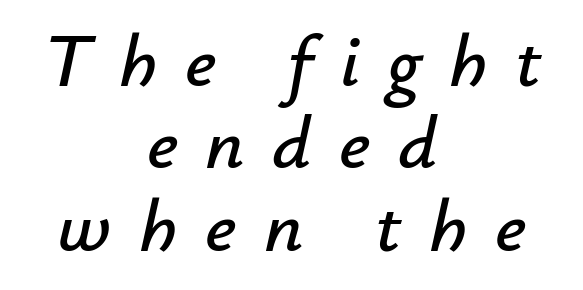
Q: Is the text italic (slanted)? A: Yes, it leans right by about 12 degrees.
Q: Is the text underlined? A: No.
Q: How is the paragraph aligned? A: Centered.
Q: Is the spacing between letters normal or unusually wide? A: Unusually wide.
Q: Is the spacing between lines tight, normal or loose? A: Tight.
Q: Width (condensed, normal, or wide)? A: Normal.
Q: Stroke contrast? A: Low.
Q: x-height? A: Small.
Q: Monospaced? A: No.
